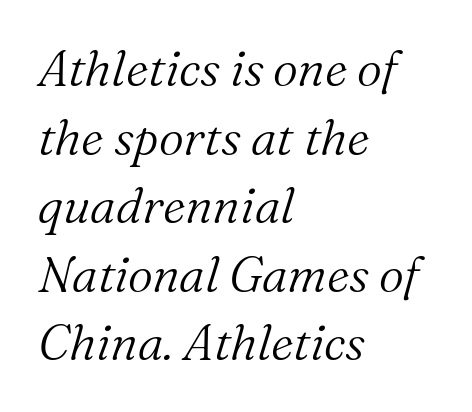
{"serif": "yes", "italic": "yes", "lean": "right", "slant_degrees": 16, "bold": "no", "weight": "light", "width": "normal", "stroke_contrast": "medium", "x_height": "medium", "monospaced": "no", "underline": "no", "align": "left", "line_spacing": "normal", "line_spacing_ratio": 1.4, "letter_spacing": "normal", "letter_spacing_em": 0.0, "glyph_px": 49}
